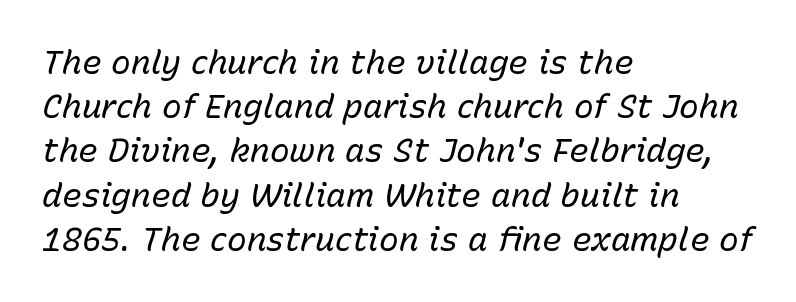
The image shows 33 px regular-weight type, italic (leaning right); set left-aligned, normal line spacing (1.34x), normal letter spacing, not underlined; low stroke contrast and a medium x-height.
